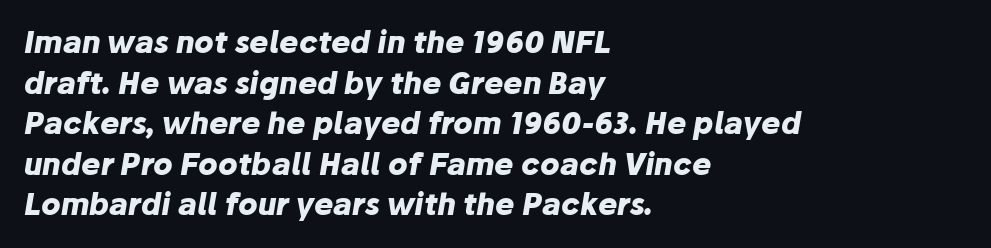
Rows of type keep a routine distance in the vertical direction. The characters look thick and weighty, a clear bold. Underlining? Definitely not there. Between one letter and the next there's only the usual sliver of space.
